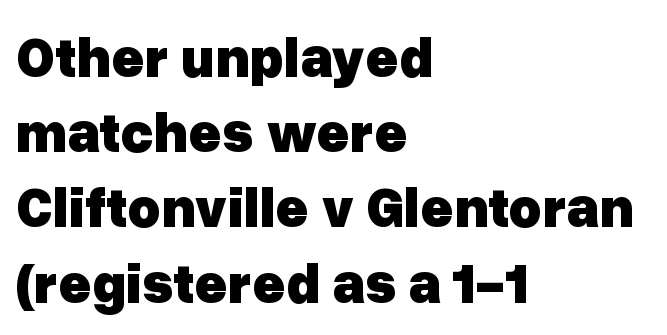
Type without underlining. The letters are bold, with thick, heavy strokes. The lines are quadded left. The rendering keeps characters at their native spacing.
